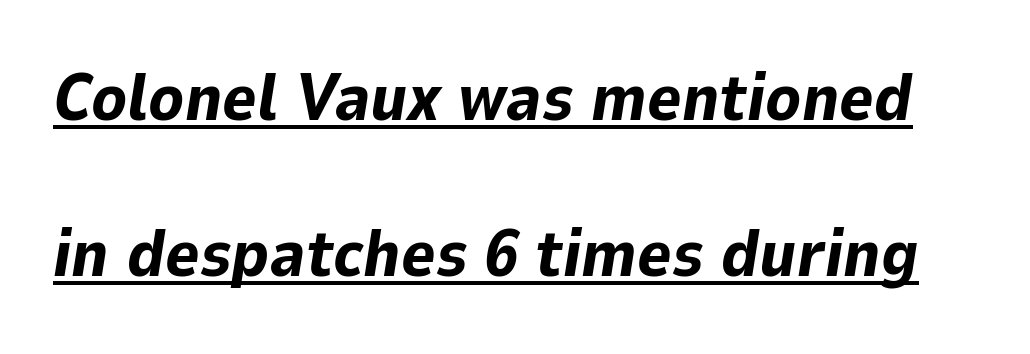
Q: Is the text bold? A: Yes.
Q: Is the text italic (slanted)? A: Yes, it leans right by about 9 degrees.
Q: Is the text underlined? A: Yes.
Q: Is the spacing between letters normal or unusually wide? A: Normal.
Q: Is the spacing between lines tight, normal or loose? A: Loose.
Q: Width (condensed, normal, or wide)? A: Normal.
Q: Stroke contrast? A: Low.
Q: x-height? A: Medium.
Q: Monospaced? A: No.
